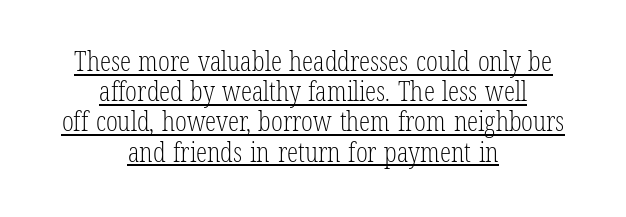
{"serif": "yes", "italic": "no", "bold": "no", "weight": "light", "width": "condensed", "stroke_contrast": "low", "x_height": "medium", "monospaced": "no", "underline": "yes", "align": "center", "line_spacing": "tight", "line_spacing_ratio": 1.08, "letter_spacing": "normal", "letter_spacing_em": 0.0, "glyph_px": 28}
